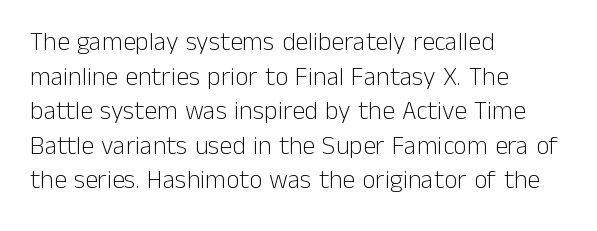
Q: Is the text bold? A: No.
Q: Is the text italic (slanted)? A: No, it is upright.
Q: Is the text underlined? A: No.
Q: How is the paragraph aligned? A: Left-aligned.
Q: Is the spacing between letters normal or unusually wide? A: Normal.
Q: Is the spacing between lines tight, normal or loose? A: Normal.
